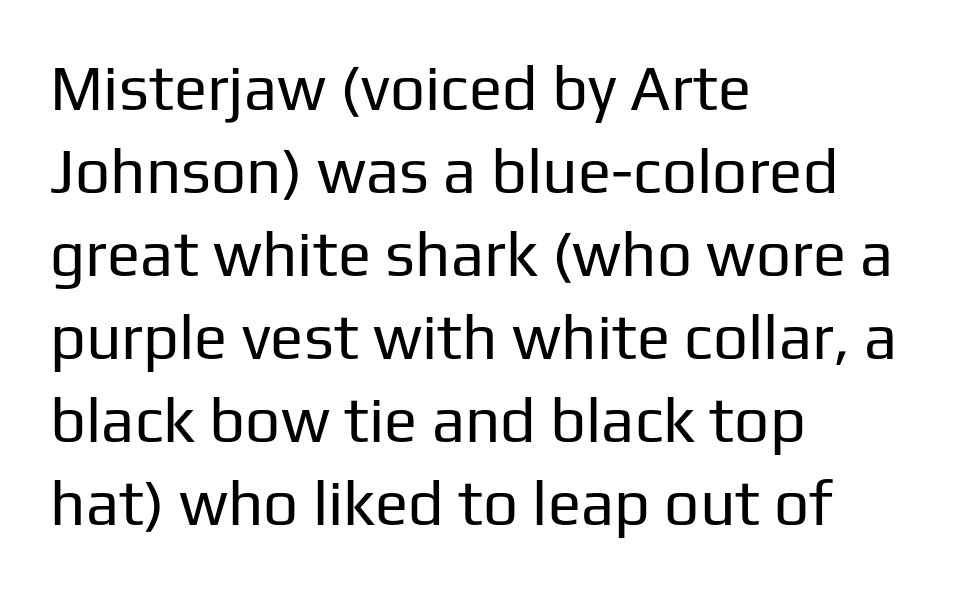
{"serif": "no", "italic": "no", "bold": "no", "weight": "regular", "width": "normal", "stroke_contrast": "low", "x_height": "medium", "monospaced": "no", "underline": "no", "align": "left", "line_spacing": "normal", "line_spacing_ratio": 1.34, "letter_spacing": "normal", "letter_spacing_em": 0.0, "glyph_px": 62}
